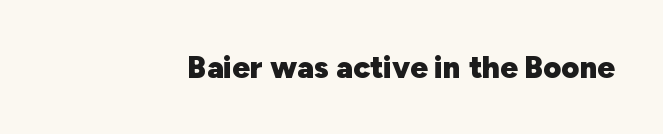
The image shows 31 px heavy sans-serif type, upright; set normal letter spacing, not underlined; low stroke contrast and a medium x-height.
